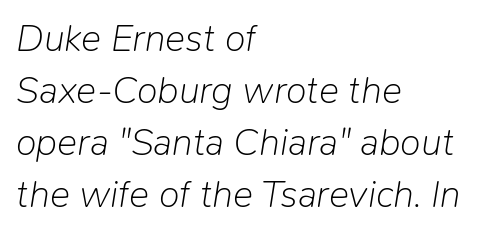
{"italic": "yes", "lean": "right", "slant_degrees": 9, "bold": "no", "weight": "light", "width": "normal", "stroke_contrast": "low", "x_height": "medium", "monospaced": "no", "underline": "no", "align": "left", "line_spacing": "normal", "line_spacing_ratio": 1.37, "letter_spacing": "normal", "letter_spacing_em": 0.0, "glyph_px": 38}
